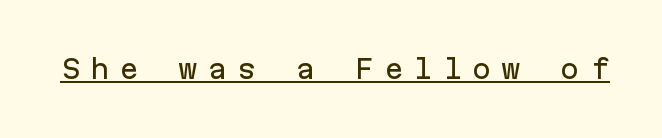
Q: Is the text italic (slanted)? A: No, it is upright.
Q: Is the text underlined? A: Yes.
Q: Is the spacing between letters normal or unusually wide? A: Unusually wide.
